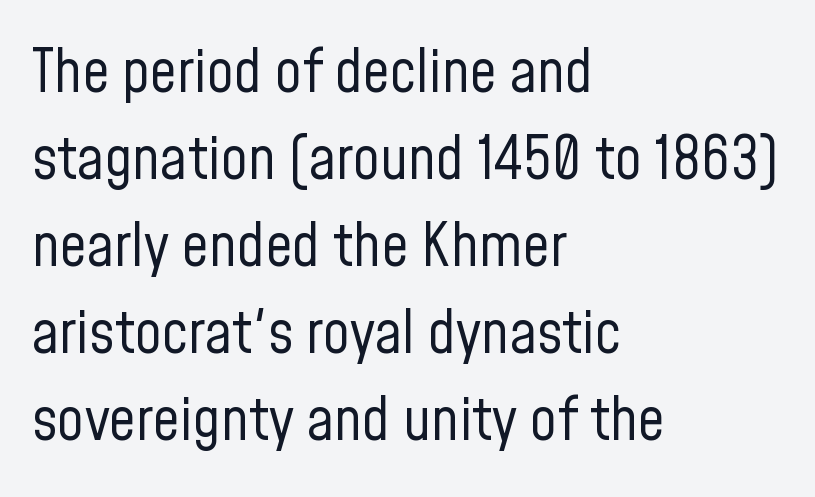
Q: Is the text bold? A: No.
Q: Is the text italic (slanted)? A: No, it is upright.
Q: Is the typeface a serif or a sans-serif typeface? A: Sans-serif.
Q: Is the text underlined? A: No.
Q: How is the paragraph aligned? A: Left-aligned.
Q: Is the spacing between letters normal or unusually wide? A: Normal.
Q: Is the spacing between lines tight, normal or loose? A: Normal.
Q: Width (condensed, normal, or wide)? A: Condensed.
Q: Stroke contrast? A: Low.
Q: x-height? A: Medium.
Q: Monospaced? A: No.
